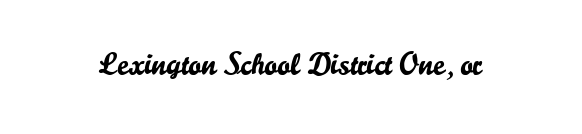
Are there feet on the stems? There aren't — it's a sans. Beneath every word, the page is bare. No extra tracking has been applied to these lines. Do the characters align in a grid? No, the font is proportional.
